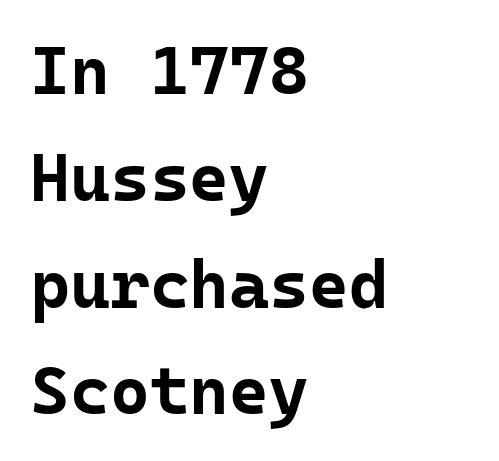
The image shows 68 px bold sans-serif type, upright; set left-aligned, normal line spacing (1.57x), normal letter spacing, not underlined; low stroke contrast and a medium x-height.
